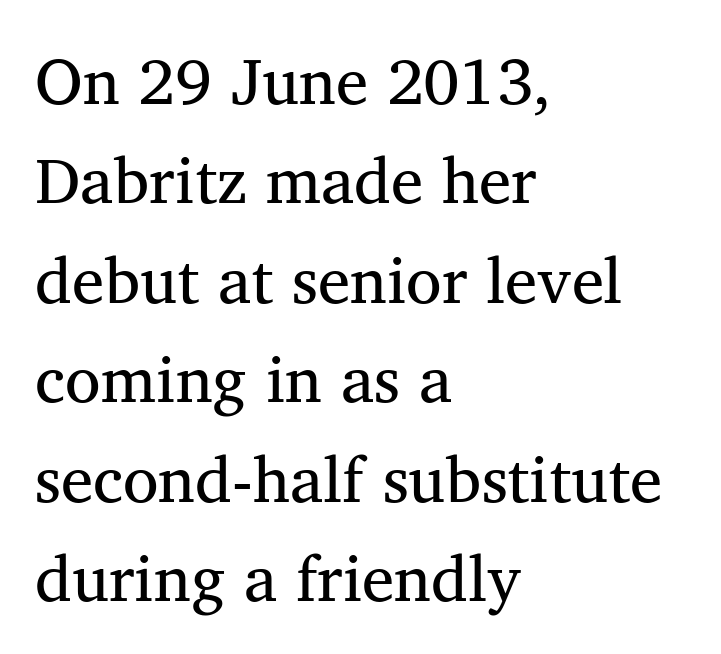
The image shows 65 px regular-weight serif type; set left-aligned, normal line spacing (1.53x), normal letter spacing, not underlined; medium stroke contrast and a medium x-height.
